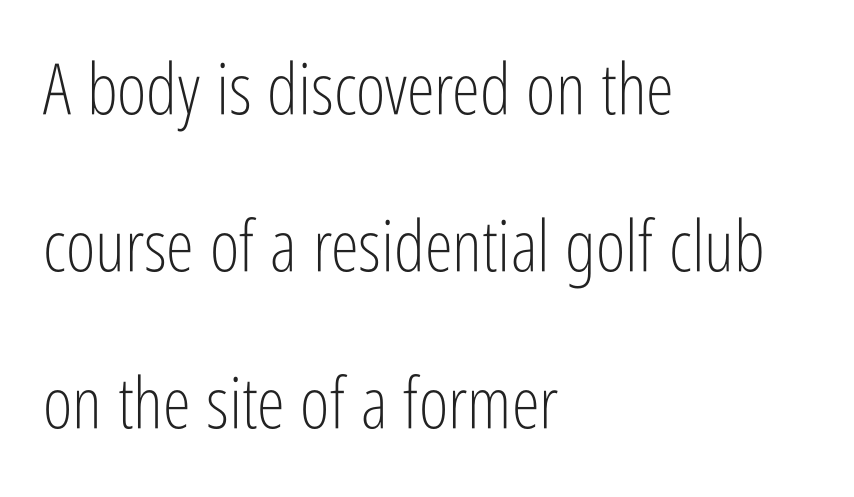
{"serif": "no", "italic": "no", "bold": "no", "weight": "light", "width": "condensed", "stroke_contrast": "low", "x_height": "medium", "monospaced": "no", "underline": "no", "align": "left", "line_spacing": "loose", "line_spacing_ratio": 2.21, "letter_spacing": "normal", "letter_spacing_em": 0.0, "glyph_px": 71}
